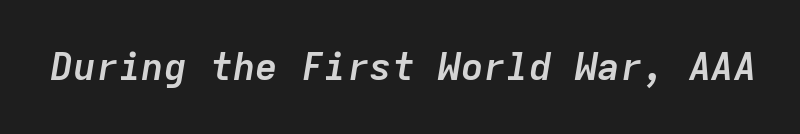
{"italic": "yes", "lean": "right", "slant_degrees": 9, "bold": "yes", "weight": "semibold", "width": "normal", "stroke_contrast": "low", "x_height": "medium", "monospaced": "yes", "underline": "no", "letter_spacing": "normal", "letter_spacing_em": 0.0, "glyph_px": 38}
